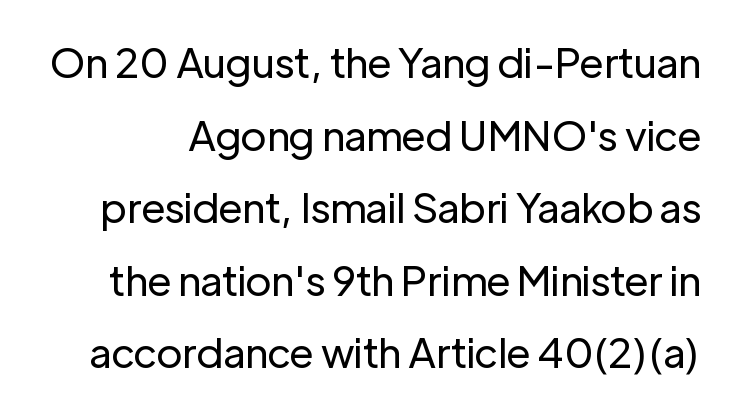
{"serif": "no", "italic": "no", "bold": "no", "weight": "regular", "width": "normal", "stroke_contrast": "low", "x_height": "medium", "monospaced": "no", "underline": "no", "line_spacing_ratio": 1.77, "letter_spacing": "normal", "letter_spacing_em": 0.0, "glyph_px": 41}
